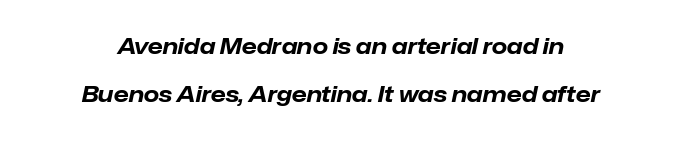
The image shows 22 px bold type, italic (leaning right); set centered, loose line spacing (2.19x), normal letter spacing, not underlined.
